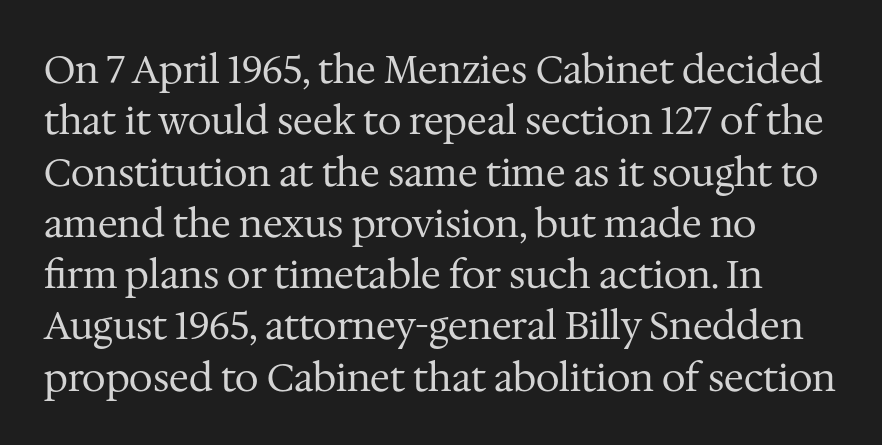
{"serif": "yes", "italic": "no", "bold": "no", "weight": "regular", "width": "normal", "stroke_contrast": "medium", "x_height": "medium", "monospaced": "no", "underline": "no", "align": "left", "line_spacing": "normal", "line_spacing_ratio": 1.35, "letter_spacing": "normal", "letter_spacing_em": 0.0, "glyph_px": 38}
